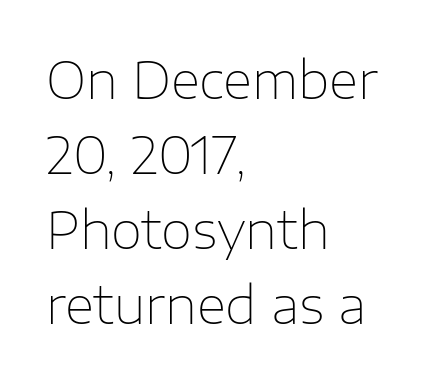
{"serif": "no", "italic": "no", "bold": "no", "weight": "thin", "width": "normal", "stroke_contrast": "low", "x_height": "medium", "monospaced": "no", "underline": "no", "align": "left", "line_spacing": "normal", "line_spacing_ratio": 1.47, "letter_spacing": "normal", "letter_spacing_em": 0.0, "glyph_px": 51}
